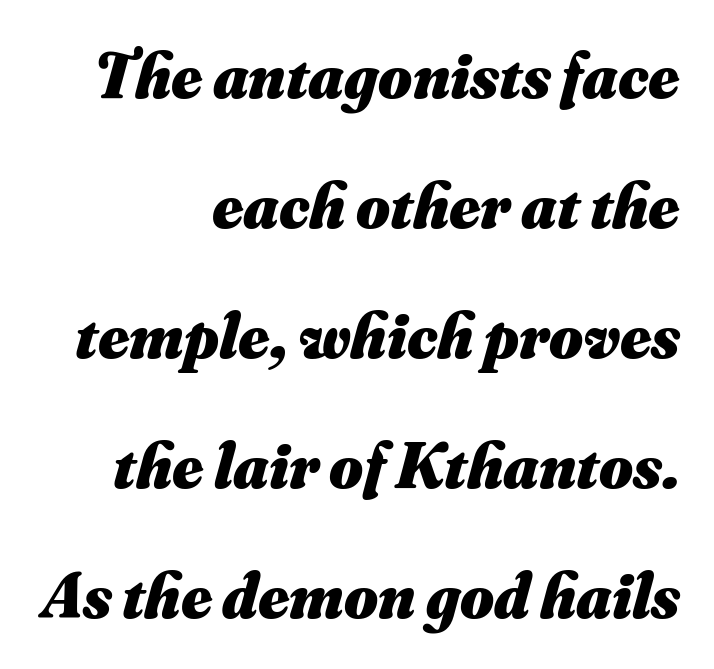
Unmarked baselines from the first word to the last. An italicized treatment has been applied to the whole sample. What stands out about the letter spacing? Nothing — it is the standard amount. Is this a fixed-width face? No — the glyphs have proportional, varying widths. A great deal of white space separates one row of letters from the next.
